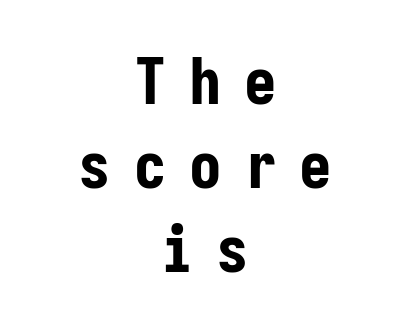
{"serif": "no", "italic": "no", "bold": "yes", "weight": "bold", "width": "condensed", "stroke_contrast": "low", "x_height": "medium", "monospaced": "yes", "underline": "no", "align": "center", "line_spacing": "normal", "line_spacing_ratio": 1.29, "letter_spacing": "wide", "letter_spacing_em": 0.35, "glyph_px": 65}
